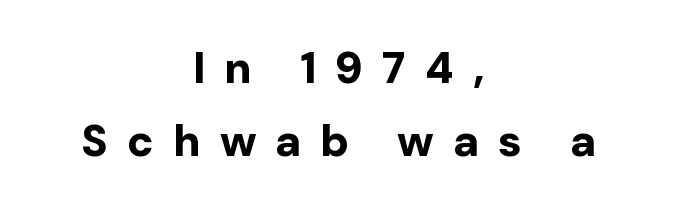
Q: Is the text bold? A: Yes.
Q: Is the text italic (slanted)? A: No, it is upright.
Q: Is the typeface a serif or a sans-serif typeface? A: Sans-serif.
Q: Is the text underlined? A: No.
Q: How is the paragraph aligned? A: Centered.
Q: Is the spacing between letters normal or unusually wide? A: Unusually wide.
Q: Is the spacing between lines tight, normal or loose? A: Normal.
Q: Width (condensed, normal, or wide)? A: Normal.
Q: Stroke contrast? A: Low.
Q: x-height? A: Medium.
Q: Monospaced? A: No.
